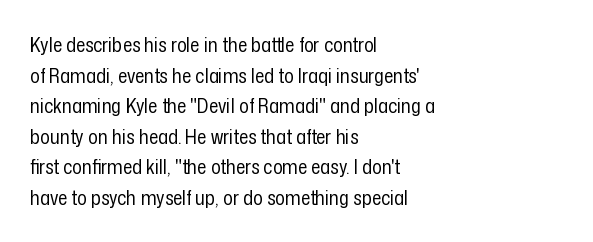
{"italic": "no", "bold": "no", "underline": "no", "align": "left", "line_spacing": "normal", "line_spacing_ratio": 1.53, "letter_spacing": "normal", "letter_spacing_em": 0.0, "glyph_px": 20}
